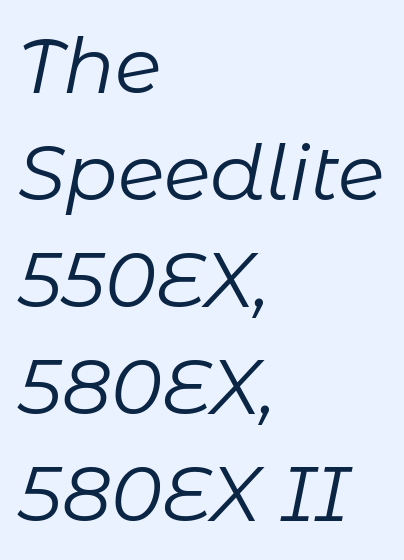
One-word summary of the alignment: left. Tracking value appears to be zero — textbook default spacing. Is this a fixed-width face? No — the glyphs have proportional, varying widths. The face used here has a pronounced slope to its letters.
